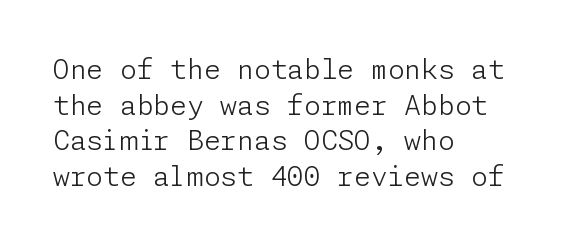
{"italic": "no", "bold": "no", "underline": "no", "align": "left", "line_spacing": "normal", "line_spacing_ratio": 1.32, "letter_spacing": "normal", "letter_spacing_em": 0.0, "glyph_px": 27}
